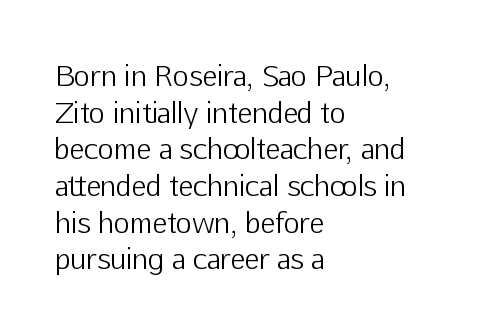
{"serif": "no", "italic": "no", "bold": "no", "weight": "light", "width": "normal", "stroke_contrast": "low", "x_height": "medium", "monospaced": "no", "underline": "no", "align": "left", "line_spacing": "normal", "line_spacing_ratio": 1.31, "letter_spacing": "normal", "letter_spacing_em": 0.0, "glyph_px": 28}
